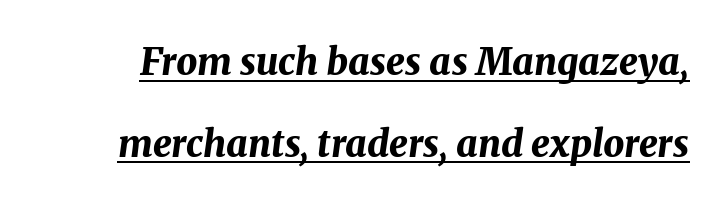
The vertical gap from one line to the next is large. The rendering uses the underline text-decoration. These words are printed bold, with thick strokes throughout. Spacing verdict: proportional, widths tailored to each character. Between one letter and the next there's only the usual sliver of space. Observe the lean: these are italic letterforms.
